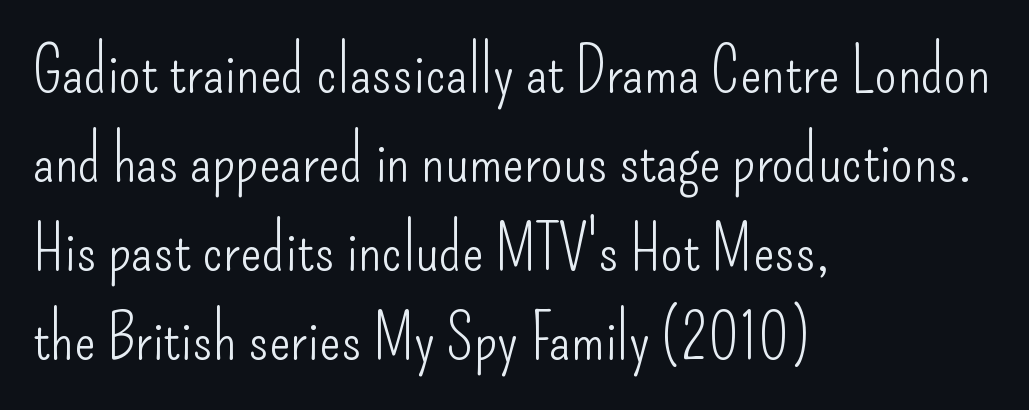
{"serif": "no", "italic": "no", "bold": "no", "weight": "light", "width": "condensed", "stroke_contrast": "low", "x_height": "small", "monospaced": "no", "underline": "no", "align": "left", "line_spacing": "normal", "line_spacing_ratio": 1.39, "letter_spacing": "normal", "letter_spacing_em": 0.0, "glyph_px": 64}
